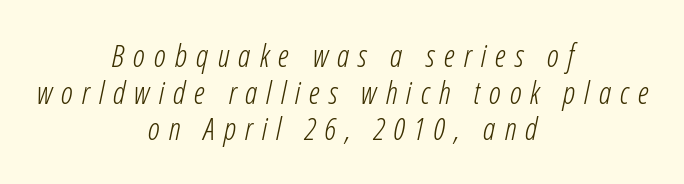
Check the space under the baseline: it is left empty. Spacing verdict: proportional, widths tailored to each character. The paragraph shown floats in the horizontal middle. Someone cranked the tracking dial way up on this one. Looking at the ascenders, they clearly lean.
